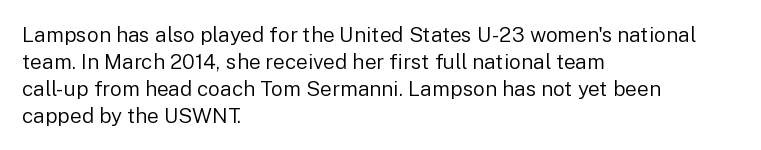
Q: Is the text bold? A: No.
Q: Is the text italic (slanted)? A: No, it is upright.
Q: Is the text underlined? A: No.
Q: How is the paragraph aligned? A: Left-aligned.
Q: Is the spacing between letters normal or unusually wide? A: Normal.
Q: Is the spacing between lines tight, normal or loose? A: Normal.
